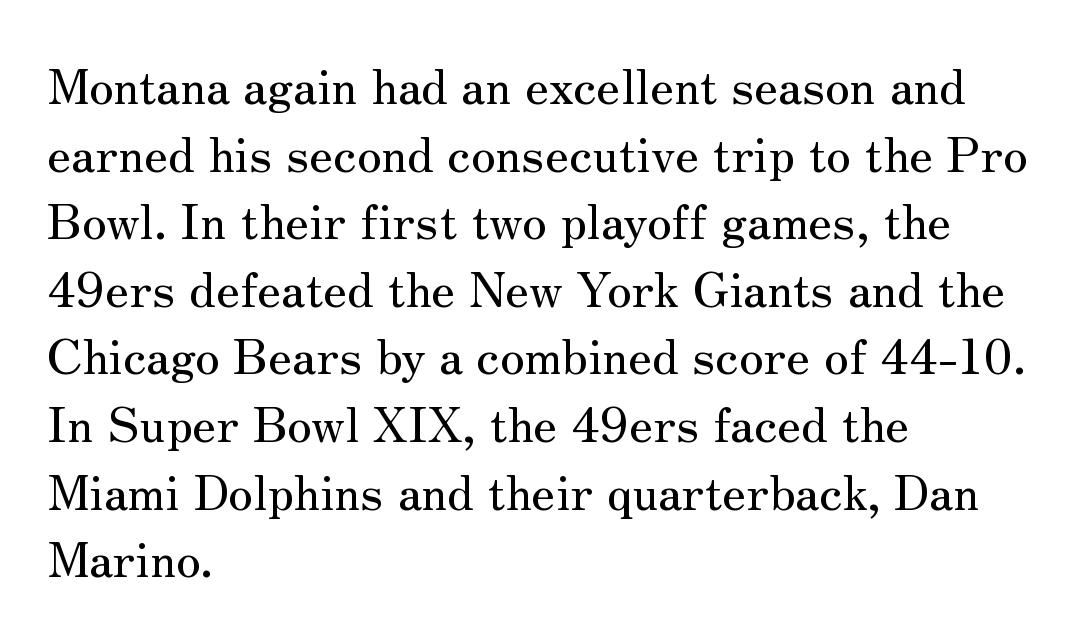
The image shows 49 px serif type, upright; set left-aligned, normal line spacing (1.38x), normal letter spacing, not underlined; medium stroke contrast and a small x-height.
